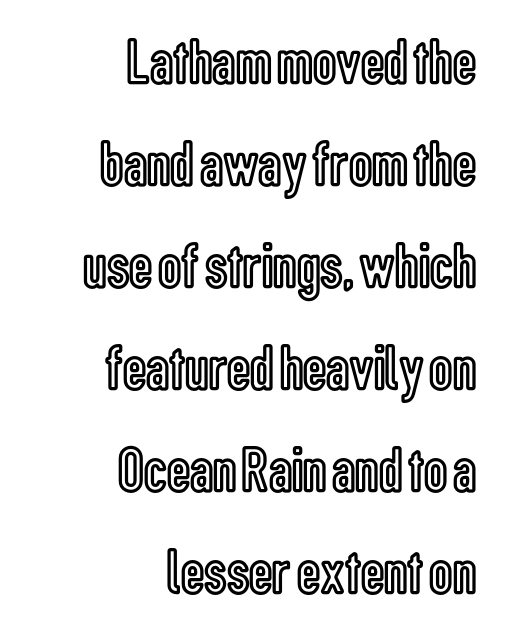
The image shows 65 px condensed type, upright; set right-aligned, normal line spacing (1.57x), normal letter spacing, not underlined; a medium x-height.
